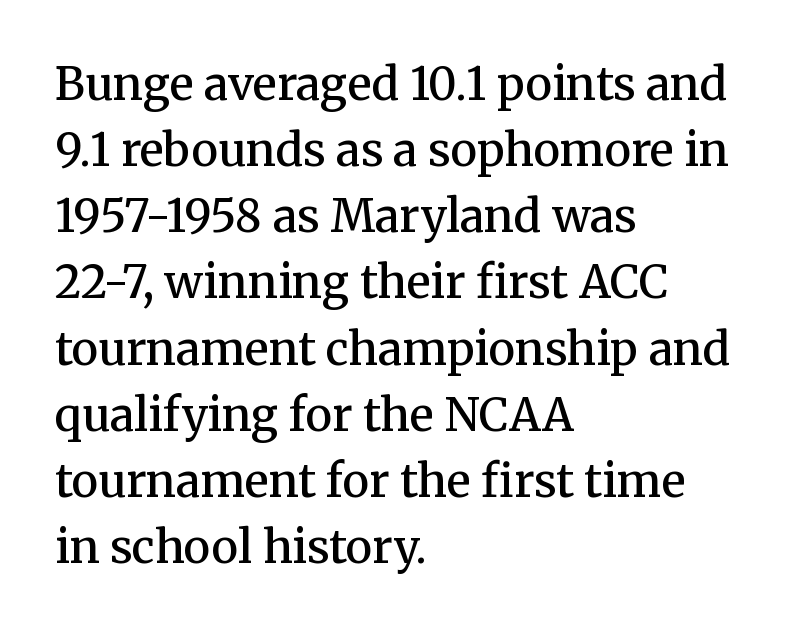
{"serif": "yes", "italic": "no", "bold": "semi", "weight": "semibold", "width": "normal", "stroke_contrast": "medium", "x_height": "medium", "monospaced": "no", "underline": "no", "align": "left", "line_spacing": "normal", "line_spacing_ratio": 1.47, "letter_spacing": "normal", "letter_spacing_em": 0.0, "glyph_px": 45}
